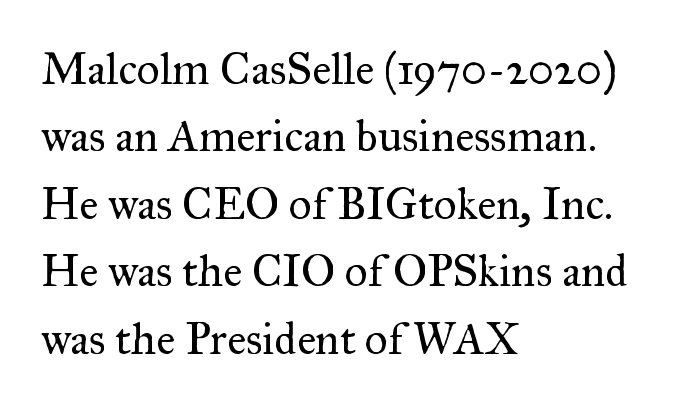
Compared with typical paragraphs, the rows here are spaced about the same. Regarding serifs, this sample has them. Upright lettering throughout. Quick note: underline off.
